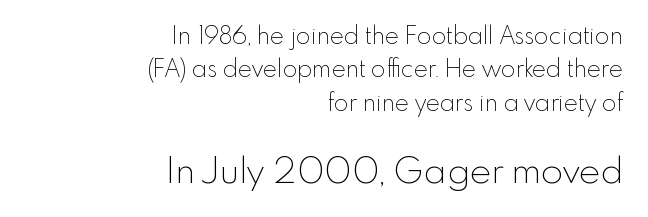
{"serif": "no", "italic": "no", "bold": "no", "weight": "thin", "width": "normal", "x_height": "small", "monospaced": "no", "underline": "no", "align": "right", "line_spacing": "normal", "line_spacing_ratio": 1.39, "letter_spacing": "normal", "letter_spacing_em": 0.0, "larger_block": "second", "size_ratio": 1.5, "glyph_px": 36}
